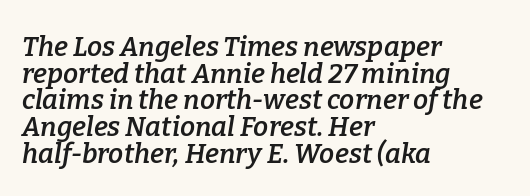
{"italic": "yes", "lean": "right", "slant_degrees": 9, "bold": "semi", "underline": "no", "align": "left", "line_spacing": "tight", "line_spacing_ratio": 0.99, "letter_spacing": "normal", "letter_spacing_em": 0.0, "glyph_px": 27}
